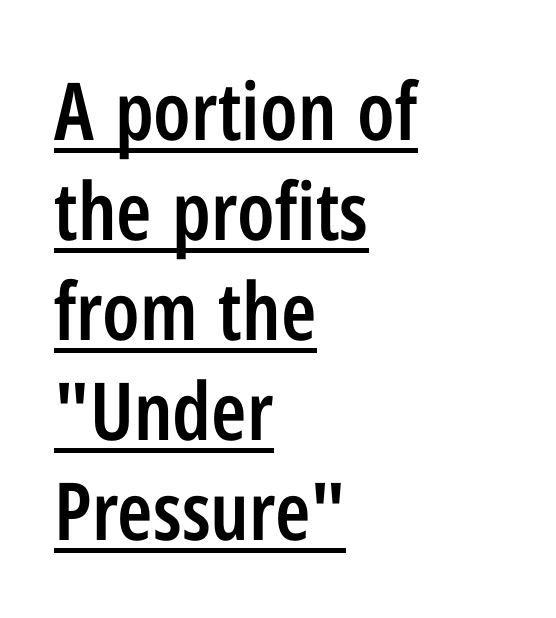
One-word summary of the alignment: left. Emphasis is given by a line drawn under the lettering. The rendering uses natural spacing where letterforms have individual widths. Regarding leading, the lines here are spaced in the standard way. Rendered with straight, roman letterforms. Letterform terminals end flat and unadorned throughout the passage.
